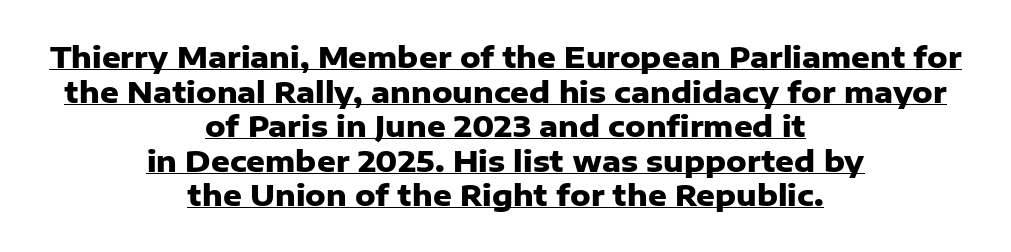
How heavy is the stroke? Heavy — this is a bold. Every stem runs plumb, perpendicular to the baseline. This sample uses plain, unmodified letter spacing. This is underlined copy, the kind a proofreader might mark for attention. Does the copy run flush right? No — it is centered line by line. Is this a fixed-width face? No — the glyphs have proportional, varying widths.
